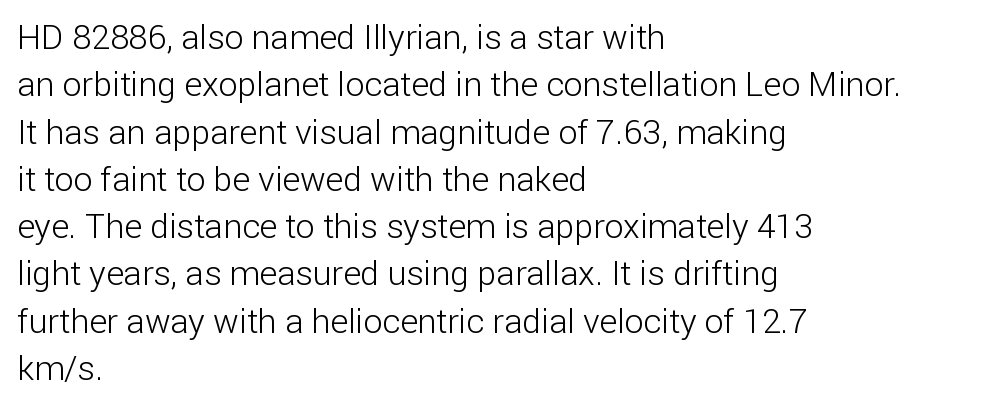
The image shows 34 px light sans-serif type, upright; set left-aligned, normal line spacing (1.39x), normal letter spacing, not underlined; low stroke contrast and a medium x-height.
